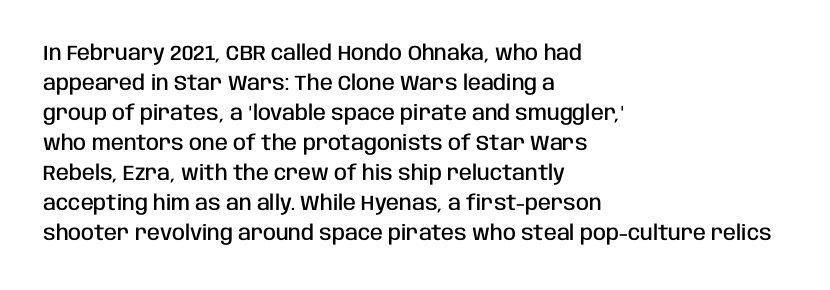
{"italic": "no", "bold": "semi", "underline": "no", "align": "left", "line_spacing": "normal", "line_spacing_ratio": 1.43, "letter_spacing": "normal", "letter_spacing_em": 0.0, "glyph_px": 21}
